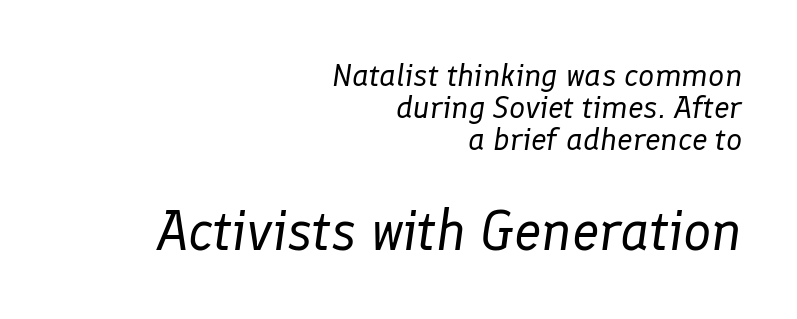
{"italic": "yes", "lean": "right", "slant_degrees": 8, "bold": "no", "weight": "regular", "width": "normal", "stroke_contrast": "low", "x_height": "medium", "monospaced": "no", "underline": "no", "align": "right", "line_spacing": "tight", "line_spacing_ratio": 1.0, "letter_spacing": "normal", "letter_spacing_em": 0.0, "larger_block": "second", "size_ratio": 1.75, "glyph_px": 56}
